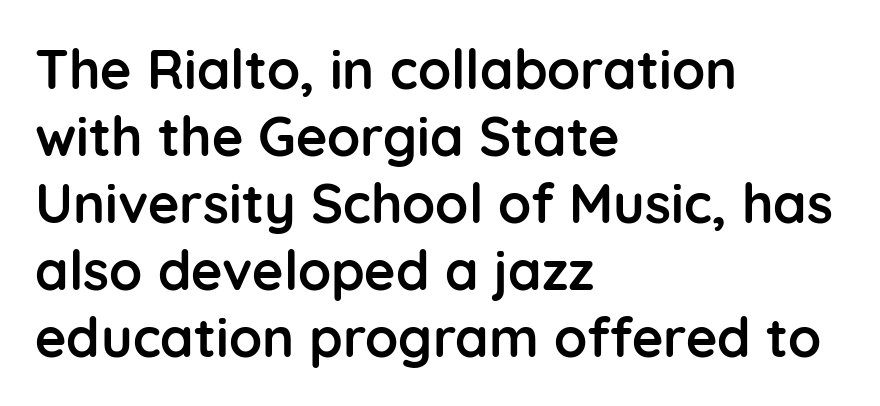
The image shows 54 px semibold sans-serif type, upright; set left-aligned, line spacing 1.24x, normal letter spacing, not underlined; low stroke contrast and a medium x-height.
